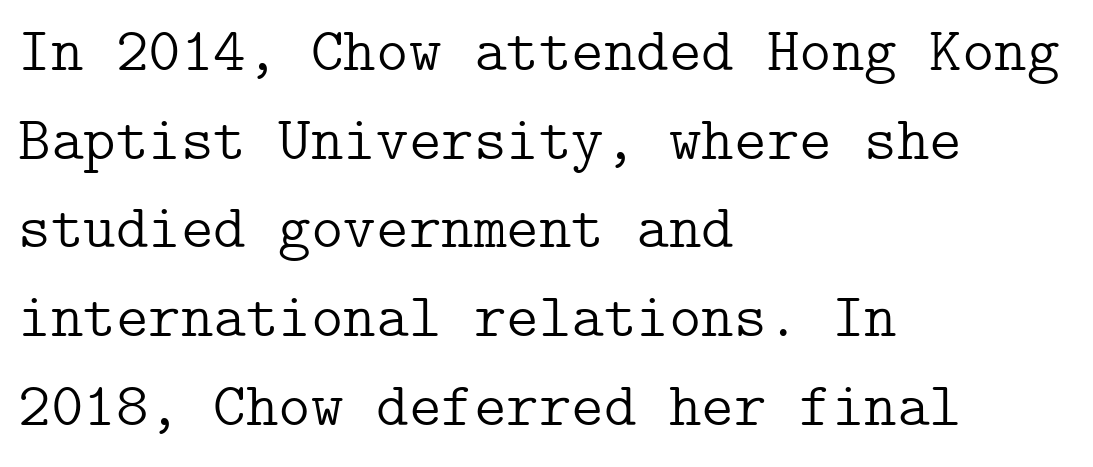
The image shows 62 px light serif type, upright; set left-aligned, normal line spacing (1.43x), normal letter spacing, not underlined; low stroke contrast and a medium x-height.
